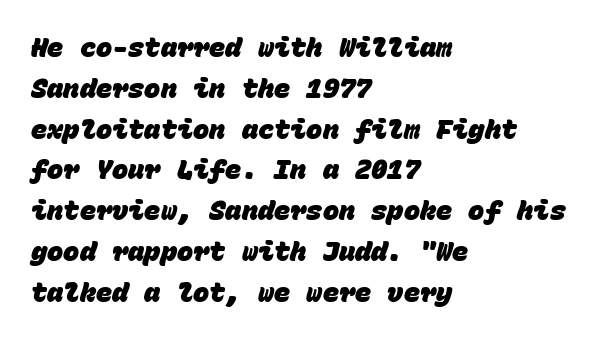
If you drew a ruler down the left edge, every line would touch it. Tracking value appears to be zero — textbook default spacing. In terms of weight, the rendering is a true, heavy bold. Horizontal bands of white between lines are of average thickness.
